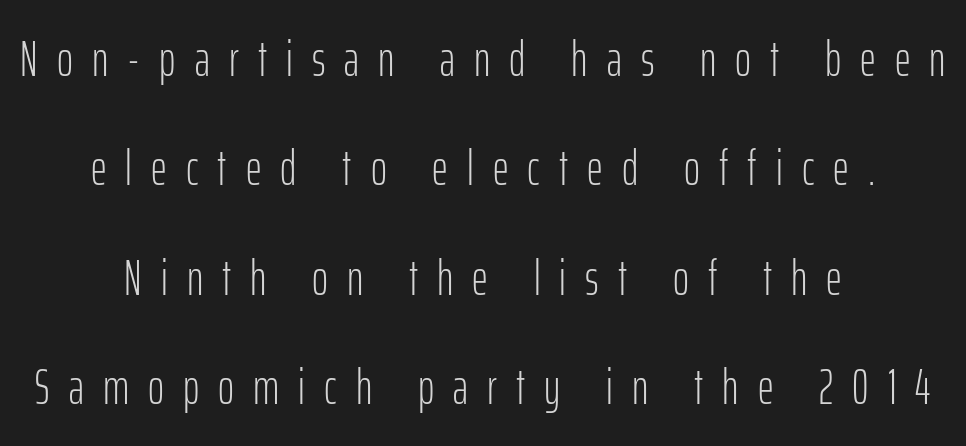
The image shows 49 px light, condensed sans-serif type, upright; set centered, loose line spacing (2.23x), unusually wide letter spacing (+0.39 em), not underlined; low stroke contrast and a medium x-height.
